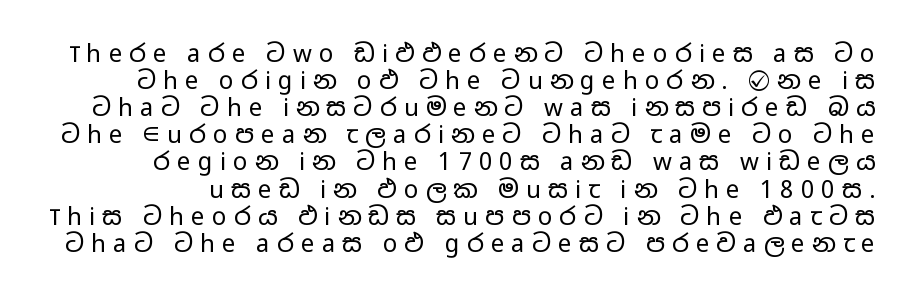
The image shows 24 px text type, upright; set tight line spacing (1.13x), unusually wide letter spacing (+0.3 em), not underlined.
